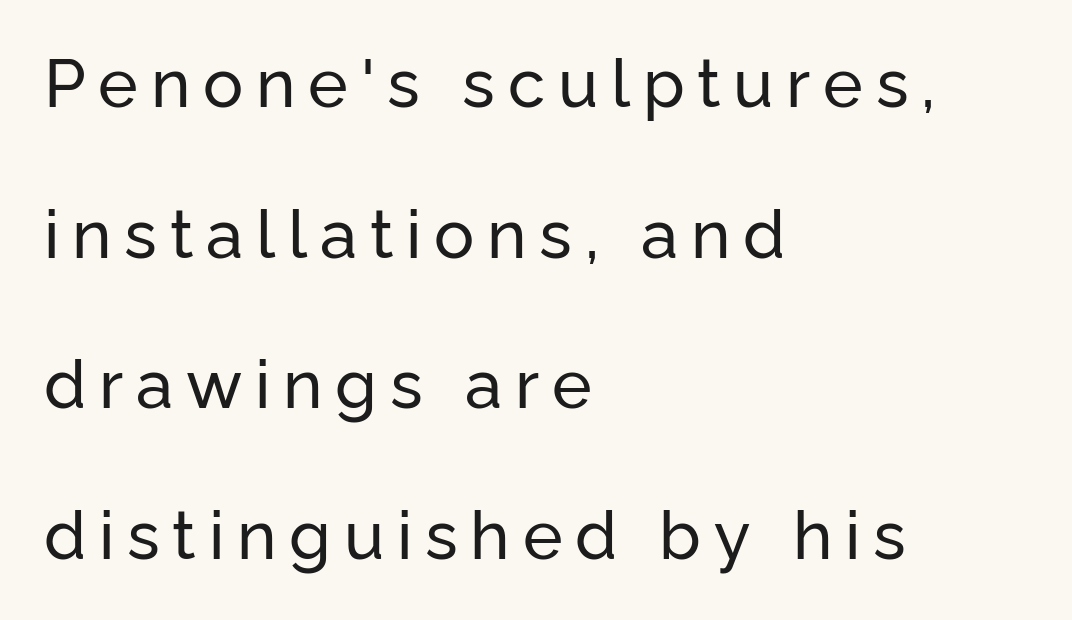
Q: Is the text italic (slanted)? A: No, it is upright.
Q: Is the typeface a serif or a sans-serif typeface? A: Sans-serif.
Q: Is the text underlined? A: No.
Q: How is the paragraph aligned? A: Left-aligned.
Q: Is the spacing between lines tight, normal or loose? A: Loose.
Q: Width (condensed, normal, or wide)? A: Normal.
Q: Stroke contrast? A: Low.
Q: x-height? A: Medium.
Q: Monospaced? A: No.
